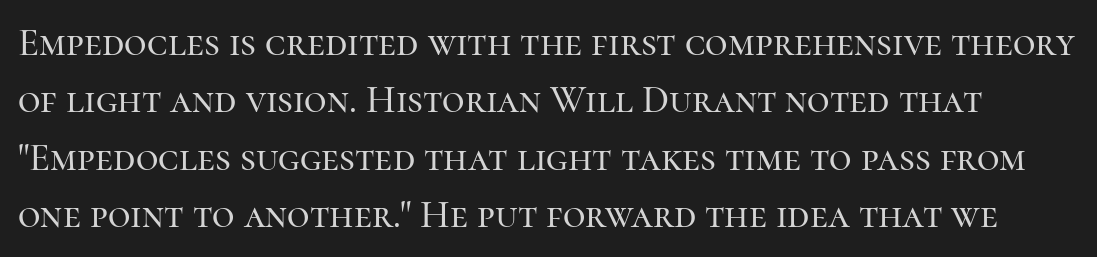
Q: Is the text italic (slanted)? A: No, it is upright.
Q: Is the typeface a serif or a sans-serif typeface? A: Serif.
Q: Is the text underlined? A: No.
Q: Is the spacing between letters normal or unusually wide? A: Normal.
Q: Is the spacing between lines tight, normal or loose? A: Normal.
Q: Width (condensed, normal, or wide)? A: Normal.
Q: Stroke contrast? A: High.
Q: x-height? A: Medium.
Q: Monospaced? A: No.
